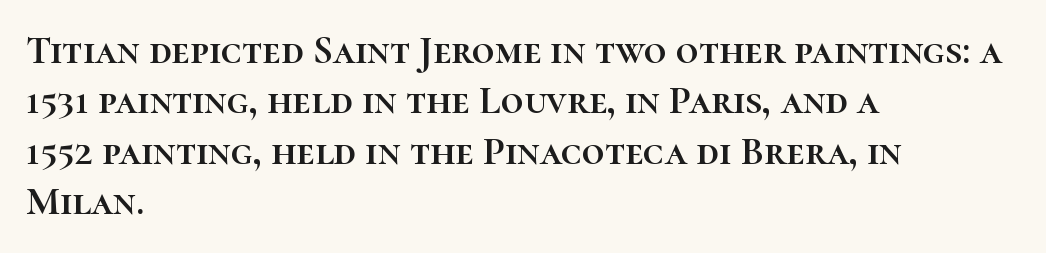
Q: Is the text italic (slanted)? A: No, it is upright.
Q: Is the text underlined? A: No.
Q: How is the paragraph aligned? A: Left-aligned.
Q: Is the spacing between letters normal or unusually wide? A: Normal.
Q: Is the spacing between lines tight, normal or loose? A: Normal.
Q: Width (condensed, normal, or wide)? A: Normal.
Q: Stroke contrast? A: High.
Q: x-height? A: Medium.
Q: Monospaced? A: No.
